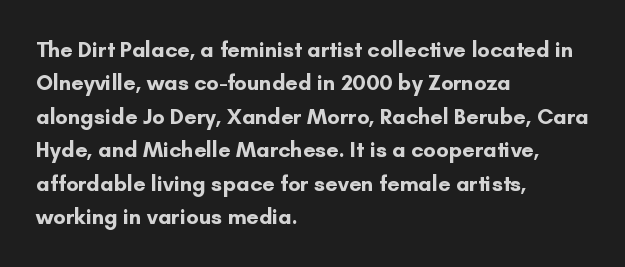
Q: Is the text bold? A: Yes.
Q: Is the text italic (slanted)? A: No, it is upright.
Q: Is the text underlined? A: No.
Q: How is the paragraph aligned? A: Left-aligned.
Q: Is the spacing between letters normal or unusually wide? A: Normal.
Q: Is the spacing between lines tight, normal or loose? A: Normal.
